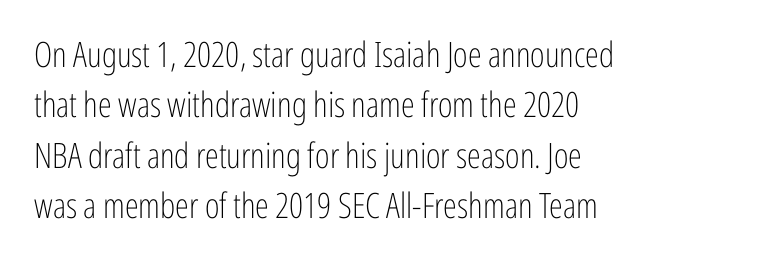
{"serif": "no", "italic": "no", "bold": "no", "weight": "light", "width": "condensed", "stroke_contrast": "low", "x_height": "medium", "monospaced": "no", "underline": "no", "align": "left", "line_spacing": "normal", "line_spacing_ratio": 1.44, "letter_spacing": "normal", "letter_spacing_em": 0.0, "glyph_px": 35}
